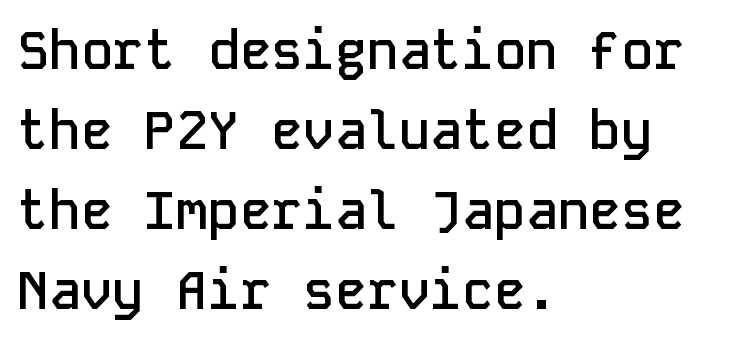
Compared with an ordinary text face, these strokes are moderately heavier — a semibold. This rendering uses left alignment, leaving the right contour irregular. This rendering employs a face without finishing strokes, i.e., a sans-serif. This sample uses plain, unmodified letter spacing. Beneath every word, the page is bare. Italic? Not at all — the glyphs are vertical.
